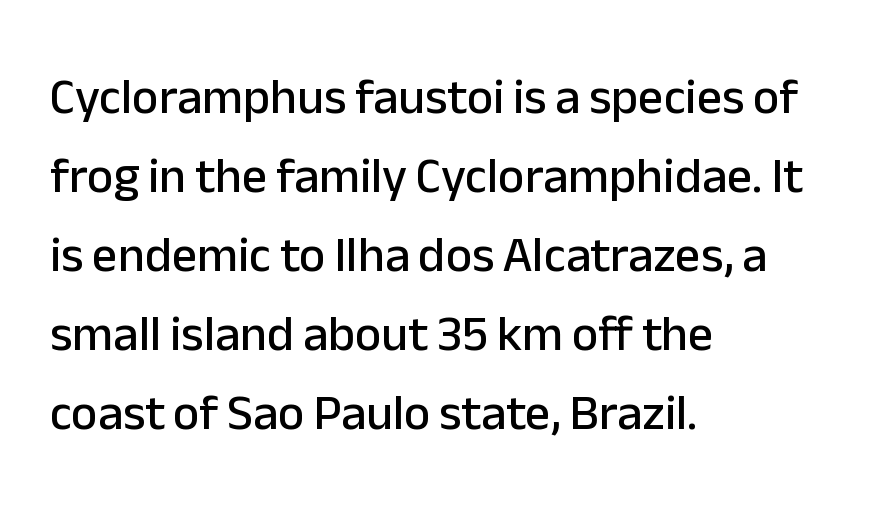
Q: Is the text italic (slanted)? A: No, it is upright.
Q: Is the typeface a serif or a sans-serif typeface? A: Sans-serif.
Q: Is the text underlined? A: No.
Q: How is the paragraph aligned? A: Left-aligned.
Q: Is the spacing between letters normal or unusually wide? A: Normal.
Q: Is the spacing between lines tight, normal or loose? A: Normal.
Q: Width (condensed, normal, or wide)? A: Normal.
Q: Stroke contrast? A: Low.
Q: x-height? A: Medium.
Q: Monospaced? A: No.
